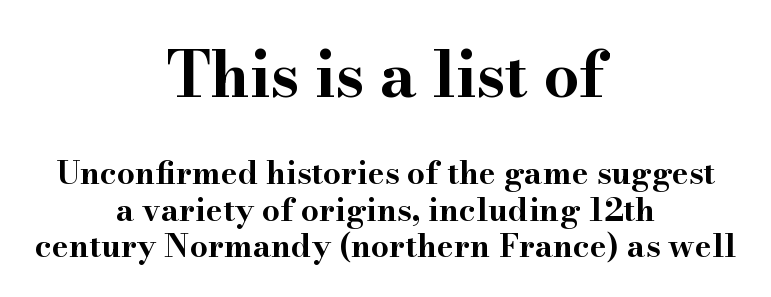
{"serif": "yes", "italic": "no", "bold": "yes", "weight": "bold", "width": "wide", "stroke_contrast": "high", "x_height": "small", "monospaced": "no", "underline": "no", "align": "center", "line_spacing": "tight", "line_spacing_ratio": 1.14, "letter_spacing": "normal", "letter_spacing_em": 0.0, "larger_block": "first", "size_ratio": 1.97, "glyph_px": 63}
